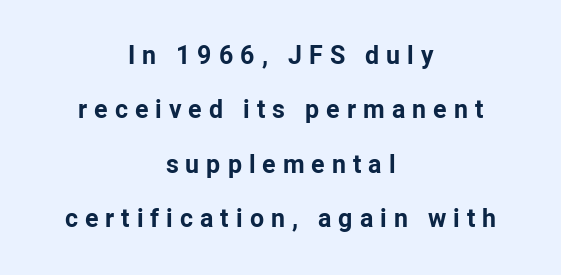
The image shows 25 px bold type, upright; set centered, loose line spacing (2.18x), unusually wide letter spacing (+0.28 em), not underlined.
